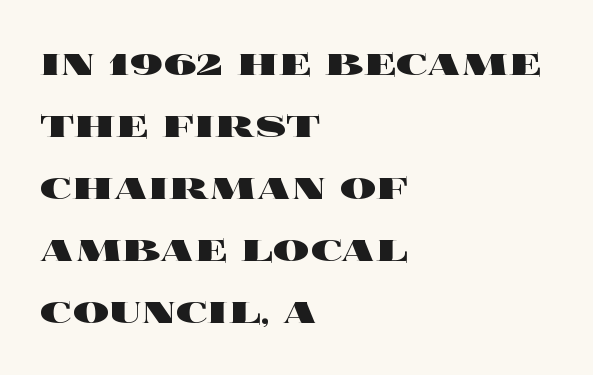
Caption: multi-line text, flush left, ragged right. This block has exactly the height ordinary leading produces. I'd describe the lettering as bold — thick and assertive. A typesetter would call this proportional, since set widths differ per character. This rendering features lettering with no underline.
